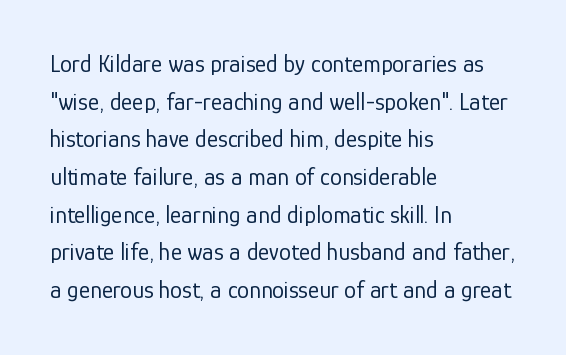
The setting favours the left margin, as ordinary paragraphs usually do. The face looks like a standard text weight, possibly lighter. Each row of text sits above clean, open space. Posture: straight, roman, zero tilt.
